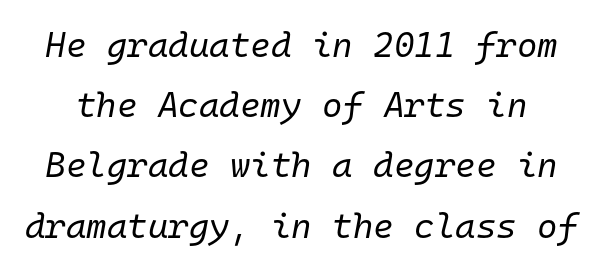
Q: Is the text bold? A: No.
Q: Is the text italic (slanted)? A: Yes, it leans right by about 10 degrees.
Q: Is the text underlined? A: No.
Q: Is the spacing between letters normal or unusually wide? A: Normal.
Q: Width (condensed, normal, or wide)? A: Normal.
Q: Stroke contrast? A: Low.
Q: x-height? A: Medium.
Q: Monospaced? A: Yes.
